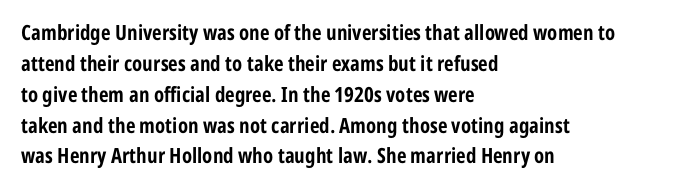
Q: Is the text bold? A: Yes.
Q: Is the text italic (slanted)? A: No, it is upright.
Q: Is the text underlined? A: No.
Q: How is the paragraph aligned? A: Left-aligned.
Q: Is the spacing between letters normal or unusually wide? A: Normal.
Q: Is the spacing between lines tight, normal or loose? A: Normal.
